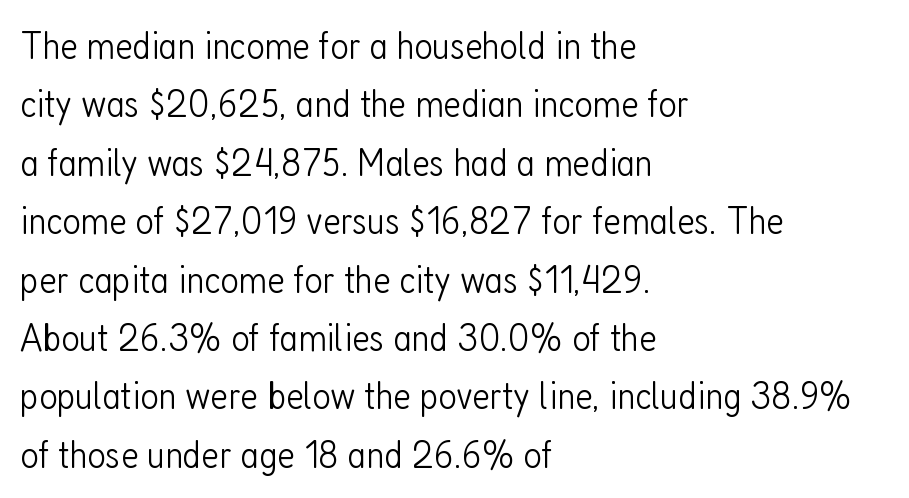
A classic flush-left, rag-right setting is used for this passage. Underline: absent. These lines are rendered in a variable-pitch font. Are there feet on the stems? There aren't — it's a sans.
